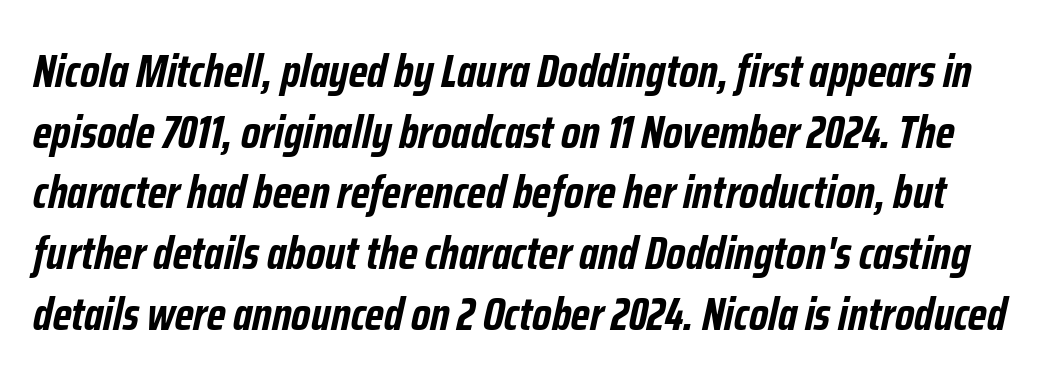
The image shows 47 px semibold, condensed type, italic (leaning right); set normal line spacing (1.29x), normal letter spacing, not underlined; low stroke contrast and a medium x-height.
